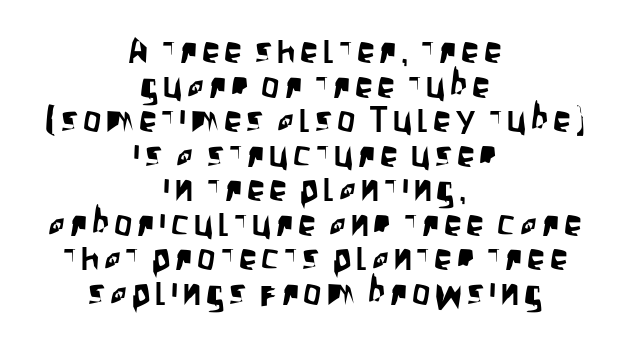
The image shows 36 px condensed sans-serif type, upright; set centered, tight line spacing (0.96x), not underlined; low stroke contrast and a large x-height.
